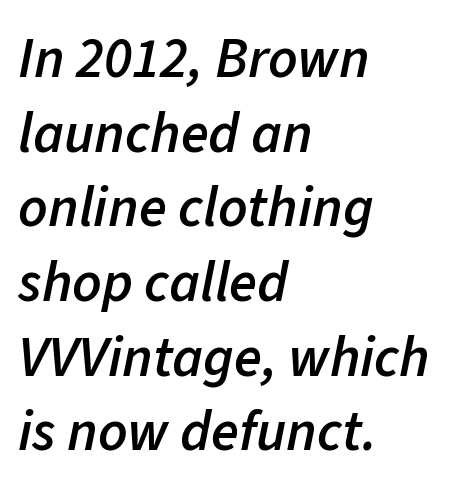
Italic? Definitely — the glyphs are oblique. No word sits above an underline. Its strokes are somewhat broadened, the hallmark of semibold type. Varying glyph widths throughout — classic text-font behaviour. These lines keep a tight, regular rhythm from letter to letter. The designer left line spacing at the default.
